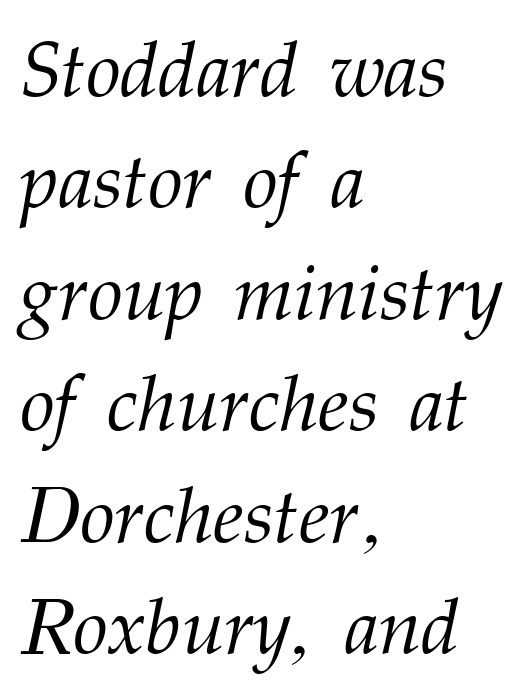
The designer left line spacing at the default. Compared with a typical body face, this is equally light or lighter still. Horizontally, the lines are justified to the leading edge only. Characters are canted at an angle relative to the baseline's perpendicular.
